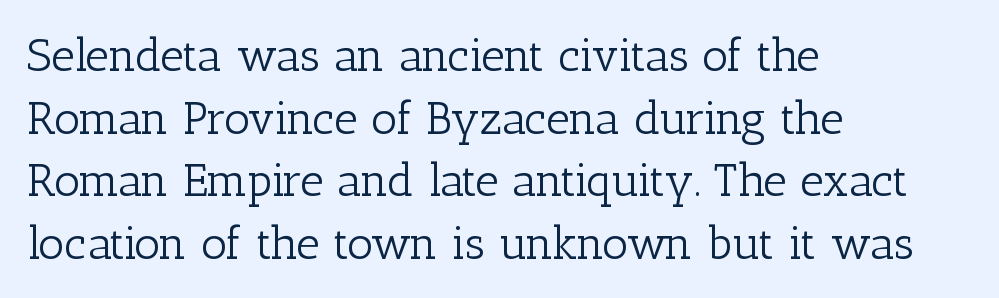
The image shows 46 px light serif type, upright; set left-aligned, normal line spacing (1.36x), normal letter spacing, not underlined; low stroke contrast and a medium x-height.
